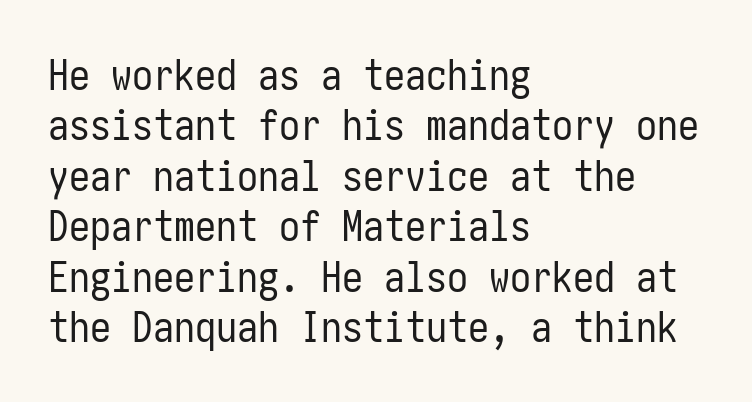
The letterforms sit shoulder to shoulder at normal distance. Every row of glyphs begins at an identical x-position on the left. Are there feet on the stems? There aren't — it's a sans. Descender tails drop into unmarked territory.
